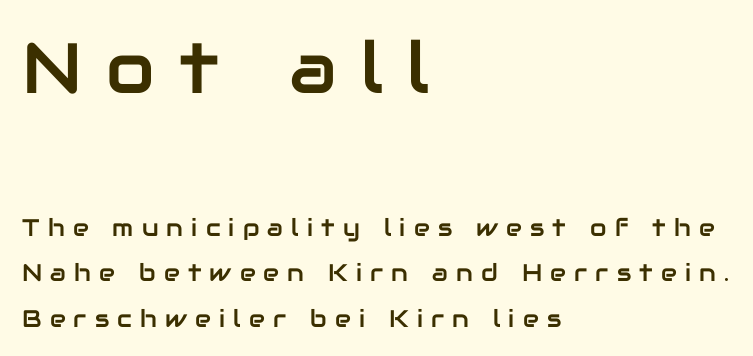
{"serif": "no", "italic": "no", "width": "normal", "stroke_contrast": "low", "x_height": "medium", "monospaced": "no", "underline": "no", "align": "left", "line_spacing_ratio": 1.88, "letter_spacing": "wide", "letter_spacing_em": 0.34, "larger_block": "first", "size_ratio": 2.96, "glyph_px": 71}
